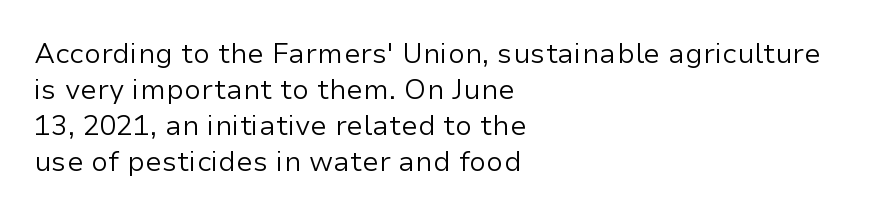
Proportional: the letters do not fall into vertical columns. Observe the ordinary spacing: letters are neighbours, not strangers. These lines sit exactly where default settings would place them. Line starts are locked; line ends wander. You can tell from the bare stems that sans-serif type was used.
